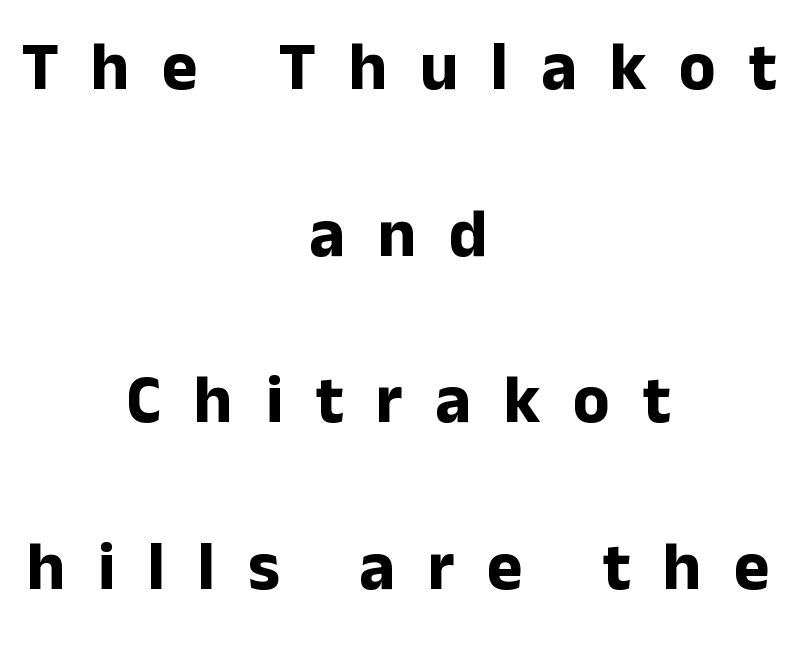
{"serif": "no", "italic": "no", "bold": "yes", "weight": "bold", "width": "normal", "stroke_contrast": "low", "x_height": "medium", "monospaced": "no", "underline": "no", "align": "center", "line_spacing": "loose", "line_spacing_ratio": 2.45, "letter_spacing": "wide", "letter_spacing_em": 0.48, "glyph_px": 68}
